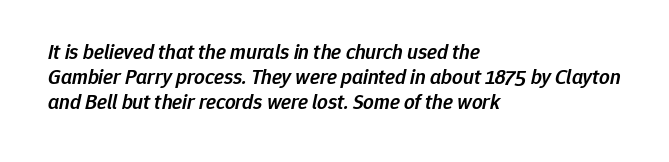
{"italic": "yes", "lean": "right", "slant_degrees": 12, "bold": "semi", "underline": "no", "align": "left", "line_spacing_ratio": 1.2, "letter_spacing": "normal", "letter_spacing_em": 0.0, "glyph_px": 21}
